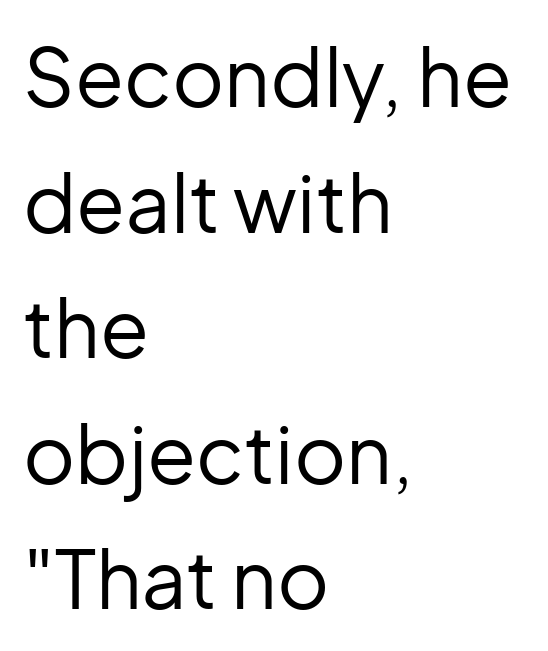
Just letters on the line, the space beneath them empty. Varying glyph widths throughout — classic text-font behaviour. Summary of vertical rhythm: regular, with standard interline spacing. Each stroke keeps to a modest, everyday thickness or less. This sample uses a sans-serif face.
